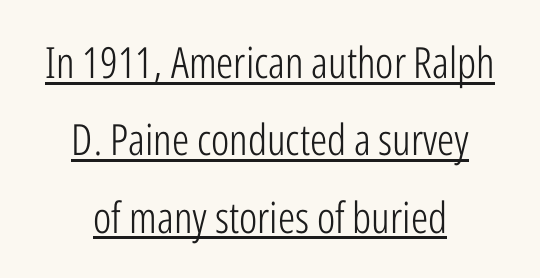
The passage shown is underscored from start to finish. Think standard paragraph weight, or any step lighter than that. I'd call this a sans setting — the letters go barefoot. Ascenders rise straight up at ninety degrees. Each letter keeps its own natural width here, so spacing adapts to shape. The passage is arranged like a title page — every line centered.
